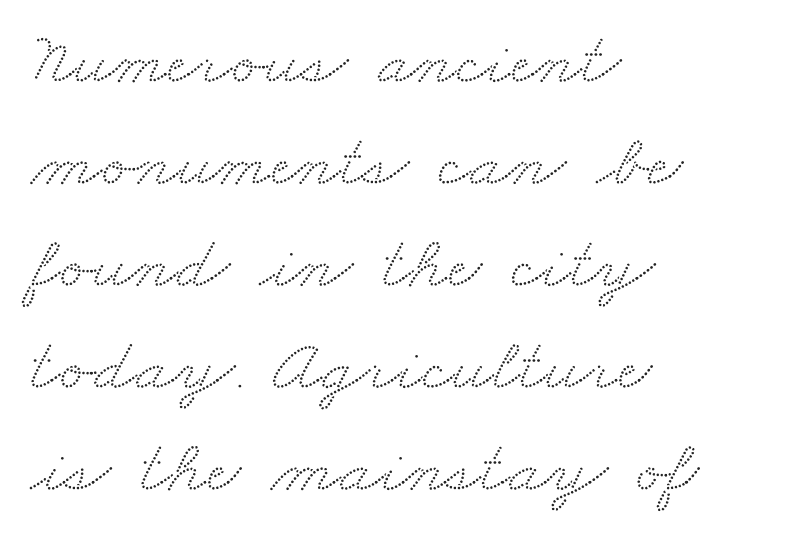
Interline gaps are of average width in this sample. Character widths vary here, with narrow letters taking less room than wide ones. What kind of face is this? One with serifs. Underlining? Definitely not there. Compared with a centered layout, this one pins lines to the left instead.
